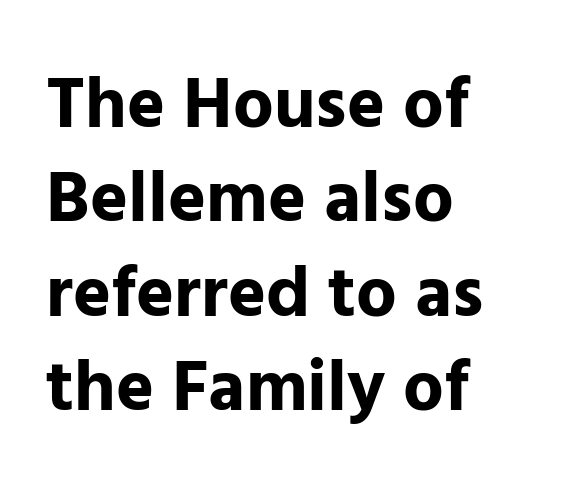
Q: Is the text bold? A: Yes.
Q: Is the text italic (slanted)? A: No, it is upright.
Q: Is the typeface a serif or a sans-serif typeface? A: Sans-serif.
Q: Is the text underlined? A: No.
Q: How is the paragraph aligned? A: Left-aligned.
Q: Is the spacing between letters normal or unusually wide? A: Normal.
Q: Is the spacing between lines tight, normal or loose? A: Normal.
Q: Width (condensed, normal, or wide)? A: Normal.
Q: Stroke contrast? A: Low.
Q: x-height? A: Medium.
Q: Monospaced? A: No.
